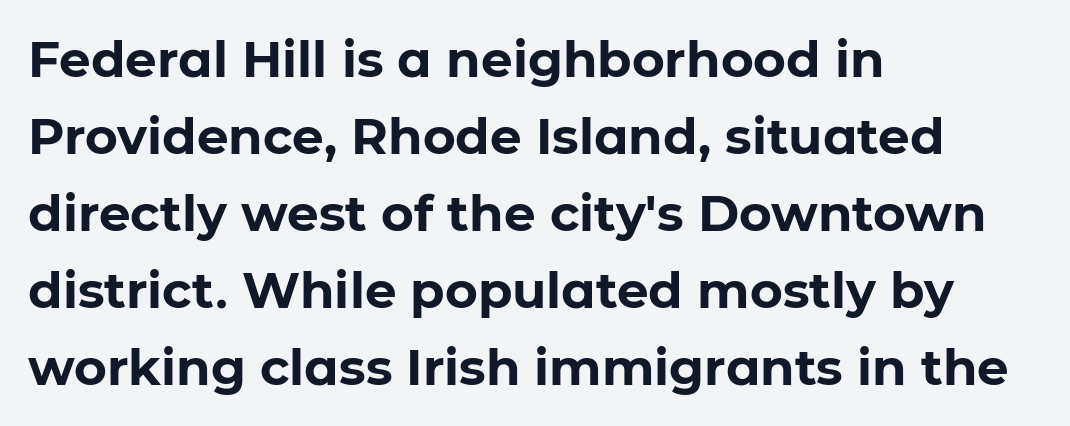
Q: Is the text bold? A: Yes.
Q: Is the text italic (slanted)? A: No, it is upright.
Q: Is the typeface a serif or a sans-serif typeface? A: Sans-serif.
Q: Is the text underlined? A: No.
Q: How is the paragraph aligned? A: Left-aligned.
Q: Is the spacing between letters normal or unusually wide? A: Normal.
Q: Is the spacing between lines tight, normal or loose? A: Normal.
Q: Width (condensed, normal, or wide)? A: Normal.
Q: Stroke contrast? A: Low.
Q: x-height? A: Medium.
Q: Monospaced? A: No.
